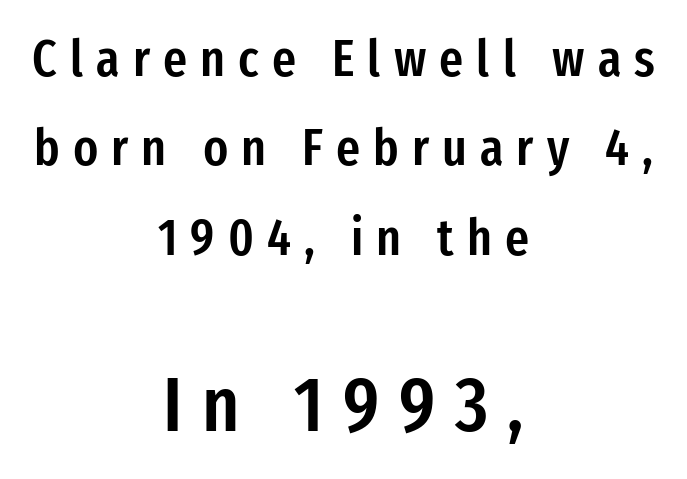
{"serif": "no", "italic": "no", "bold": "semi", "weight": "semibold", "width": "condensed", "stroke_contrast": "low", "x_height": "medium", "monospaced": "no", "underline": "no", "align": "center", "line_spacing_ratio": 1.72, "letter_spacing": "wide", "letter_spacing_em": 0.25, "larger_block": "second", "size_ratio": 1.5, "glyph_px": 78}
